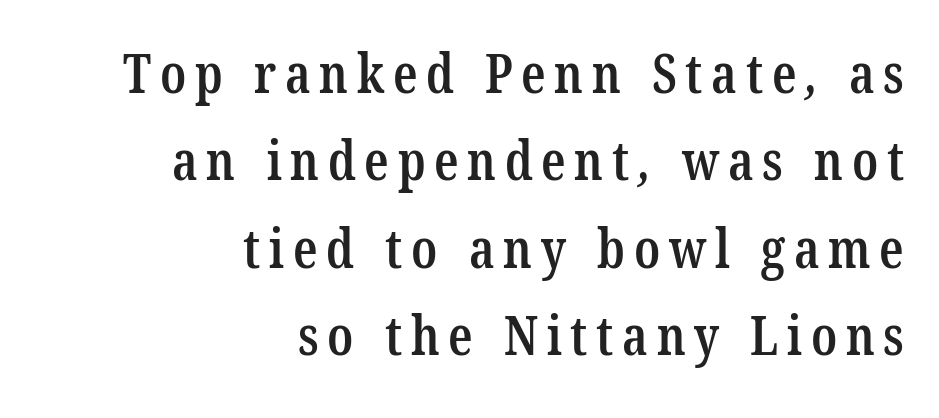
This rendering features lettering with no underline. Yep, those are serifs on the letters. A typesetter would call this leading conventional body-copy spacing. Varying glyph widths throughout — classic text-font behaviour.
